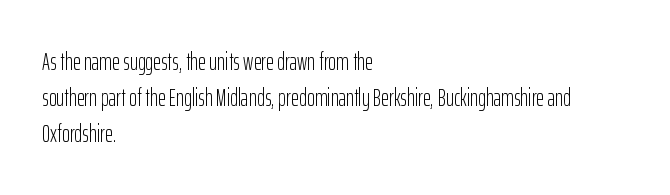
Q: Is the text bold? A: No.
Q: Is the text italic (slanted)? A: No, it is upright.
Q: Is the text underlined? A: No.
Q: How is the paragraph aligned? A: Left-aligned.
Q: Is the spacing between letters normal or unusually wide? A: Normal.
Q: Is the spacing between lines tight, normal or loose? A: Normal.
